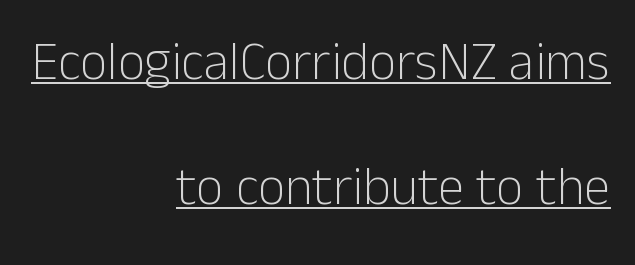
Q: Is the text bold? A: No.
Q: Is the text italic (slanted)? A: No, it is upright.
Q: Is the typeface a serif or a sans-serif typeface? A: Sans-serif.
Q: Is the text underlined? A: Yes.
Q: How is the paragraph aligned? A: Right-aligned.
Q: Is the spacing between letters normal or unusually wide? A: Normal.
Q: Is the spacing between lines tight, normal or loose? A: Loose.
Q: Width (condensed, normal, or wide)? A: Normal.
Q: Stroke contrast? A: Low.
Q: x-height? A: Medium.
Q: Monospaced? A: No.
